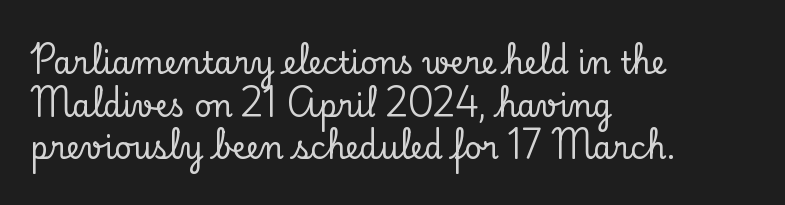
Q: Is the text italic (slanted)? A: No, it is upright.
Q: Is the typeface a serif or a sans-serif typeface? A: Serif.
Q: Is the text underlined? A: No.
Q: How is the paragraph aligned? A: Left-aligned.
Q: Is the spacing between letters normal or unusually wide? A: Normal.
Q: Is the spacing between lines tight, normal or loose? A: Normal.
Q: Width (condensed, normal, or wide)? A: Normal.
Q: Stroke contrast? A: Low.
Q: x-height? A: Small.
Q: Monospaced? A: No.
